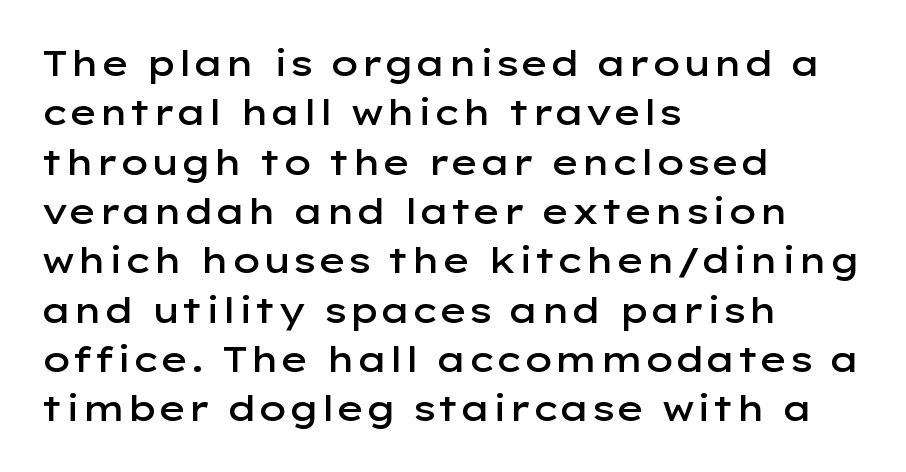
Q: Is the text bold? A: Semi-bold.
Q: Is the text italic (slanted)? A: No, it is upright.
Q: Is the typeface a serif or a sans-serif typeface? A: Sans-serif.
Q: Is the text underlined? A: No.
Q: How is the paragraph aligned? A: Left-aligned.
Q: Is the spacing between letters normal or unusually wide? A: Normal.
Q: Is the spacing between lines tight, normal or loose? A: Normal.
Q: Width (condensed, normal, or wide)? A: Wide.
Q: Stroke contrast? A: Low.
Q: x-height? A: Medium.
Q: Monospaced? A: No.
